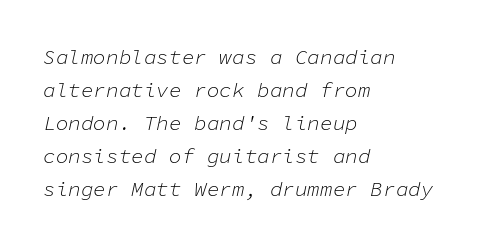
Compared with ordinary roman type, these characters are visibly tilted. The passage shown has conventional tracking throughout. The vertical gap from one line to the next is medium. The words here are not underlined. The letterforms sit at book weight or below. If you drew a ruler down the left edge, every line would touch it.
